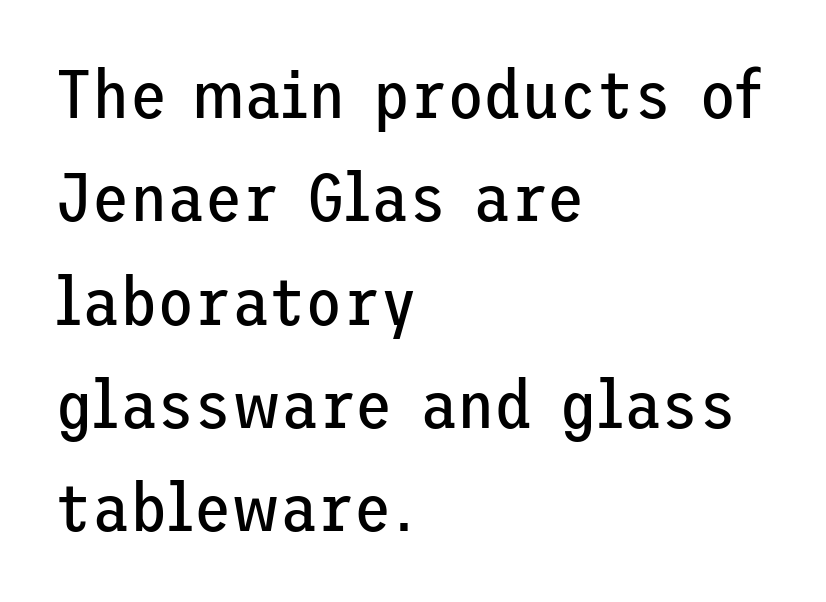
Q: Is the text bold? A: No.
Q: Is the text italic (slanted)? A: No, it is upright.
Q: Is the typeface a serif or a sans-serif typeface? A: Sans-serif.
Q: Is the text underlined? A: No.
Q: How is the paragraph aligned? A: Left-aligned.
Q: Is the spacing between letters normal or unusually wide? A: Normal.
Q: Is the spacing between lines tight, normal or loose? A: Normal.
Q: Width (condensed, normal, or wide)? A: Normal.
Q: Stroke contrast? A: Low.
Q: x-height? A: Medium.
